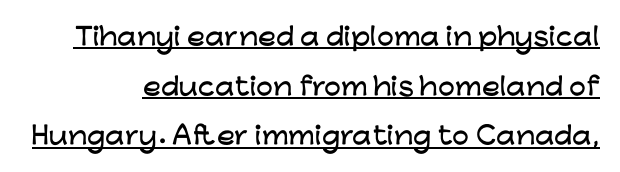
{"italic": "no", "underline": "yes", "line_spacing": "loose", "line_spacing_ratio": 2.07, "letter_spacing": "normal", "letter_spacing_em": 0.0, "glyph_px": 24}
